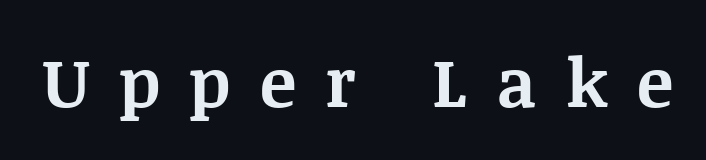
Italic: no, the glyphs are upright roman. The letters are bold, with thick, heavy strokes. The letterforms stand isolated, each surrounded by extra space. Spacing verdict: proportional, widths tailored to each character. Serif or sans? Serif — the stroke terminals have little feet. Check under the words: just untouched page.
